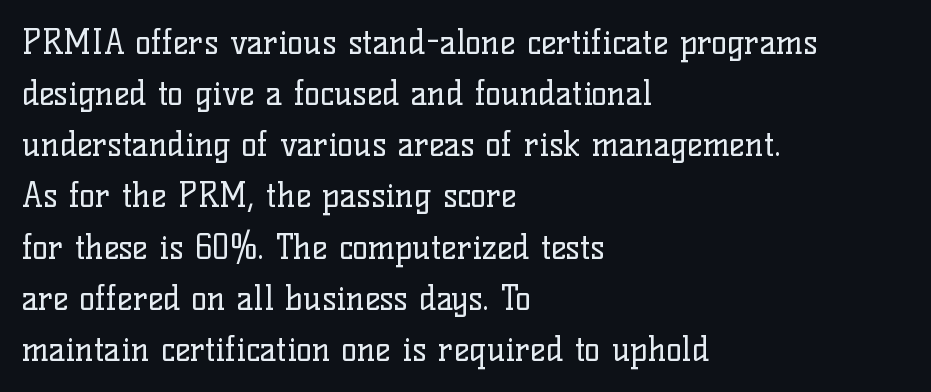
{"serif": "yes", "italic": "no", "bold": "no", "weight": "regular", "width": "normal", "stroke_contrast": "low", "x_height": "medium", "monospaced": "no", "underline": "no", "align": "left", "line_spacing": "normal", "line_spacing_ratio": 1.55, "letter_spacing": "normal", "letter_spacing_em": 0.0, "glyph_px": 33}
